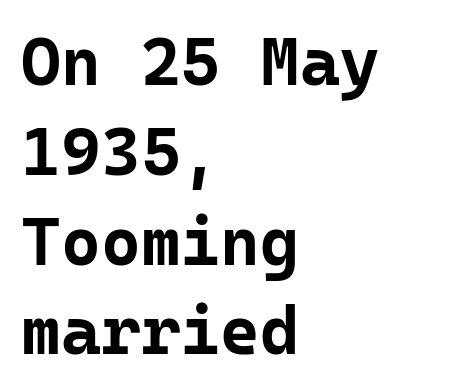
{"serif": "no", "italic": "no", "bold": "yes", "weight": "bold", "width": "normal", "stroke_contrast": "low", "x_height": "medium", "monospaced": "yes", "underline": "no", "align": "left", "line_spacing": "normal", "line_spacing_ratio": 1.32, "letter_spacing": "normal", "letter_spacing_em": 0.0, "glyph_px": 68}
